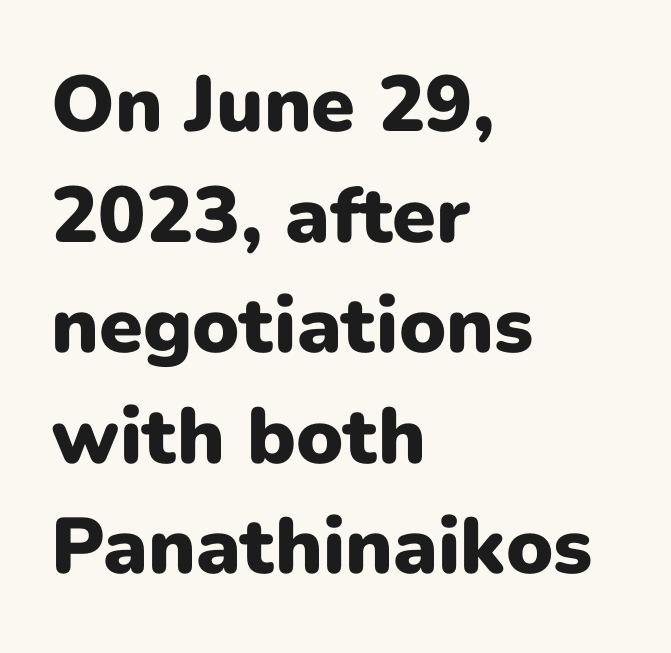
{"serif": "no", "italic": "no", "bold": "yes", "weight": "heavy", "width": "normal", "stroke_contrast": "low", "x_height": "medium", "monospaced": "no", "underline": "no", "align": "left", "line_spacing": "normal", "line_spacing_ratio": 1.4, "letter_spacing": "normal", "letter_spacing_em": 0.0, "glyph_px": 79}
